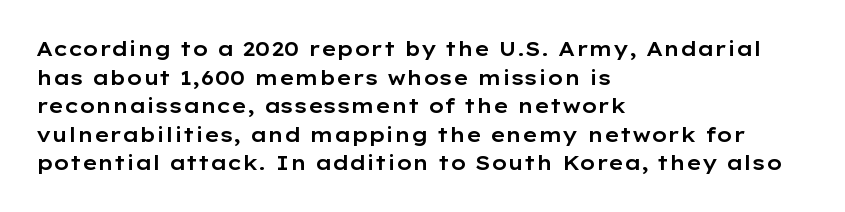
{"italic": "no", "underline": "no", "align": "left", "line_spacing": "normal", "line_spacing_ratio": 1.43, "letter_spacing": "normal", "letter_spacing_em": 0.0, "glyph_px": 20}
